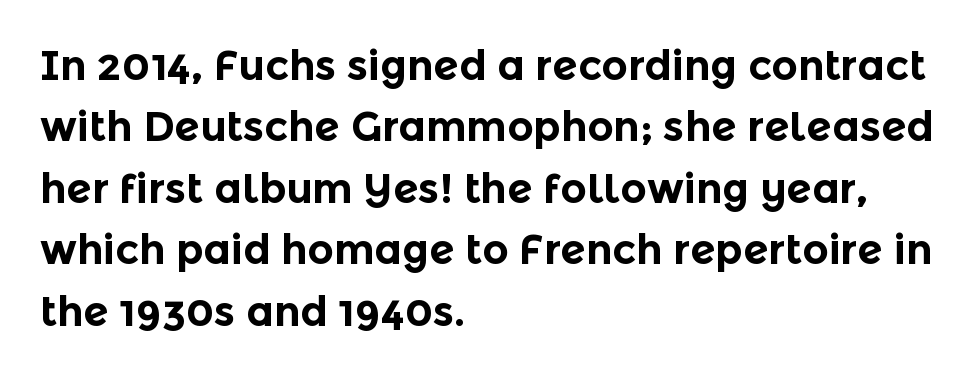
No word sits above an underline. The letters sit at their default tracking, neither squeezed nor spread. Proportional: the letters do not fall into vertical columns. These lines are set flush left with a ragged right edge. The rendering uses a moderate line-height, typical for paragraphs. This is heavy type, rendered in bold.
